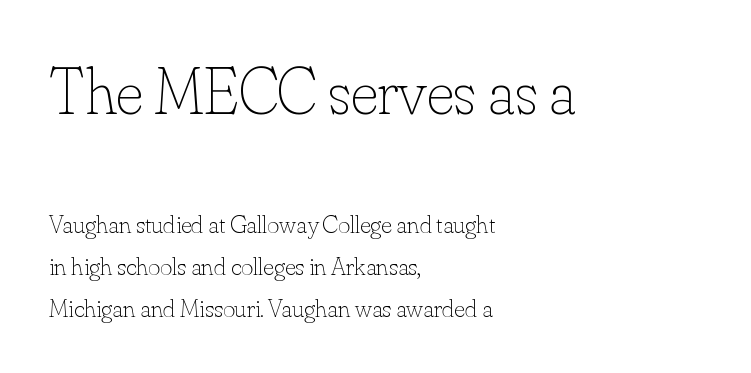
Heaviness? Minimal to ordinary, like unemphasized prose. Honestly, the letter spacing is just normal — you wouldn't notice it. Leading: standard. Here the first block reads like a headline and the second like body copy. Type without underlining.
